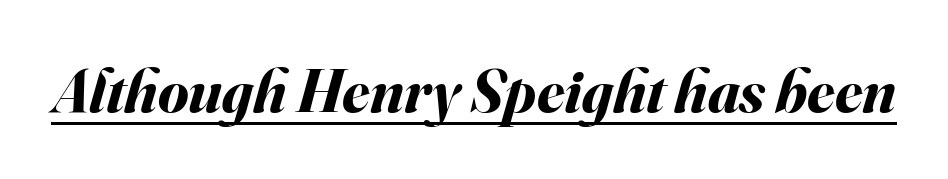
The image shows 62 px bold type, italic (leaning right); set normal letter spacing, underlined; medium stroke contrast and a small x-height.
